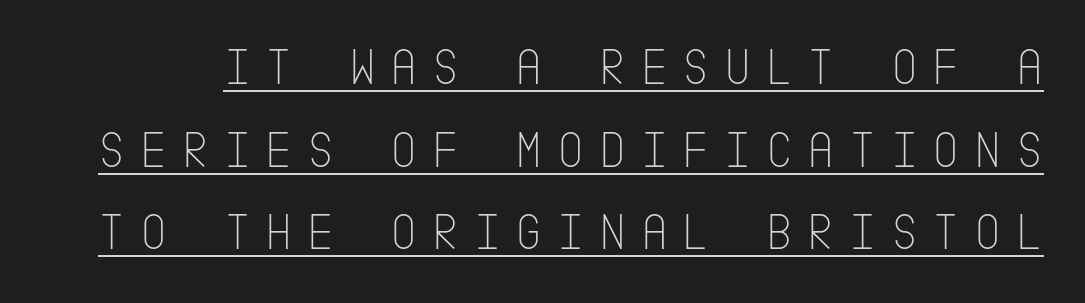
Style check: upright. Observe the wide spacing: letters keep a clear distance from each other. Decoration check: the copy is underlined. What's the leading like? Ordinary, nothing unusual.
